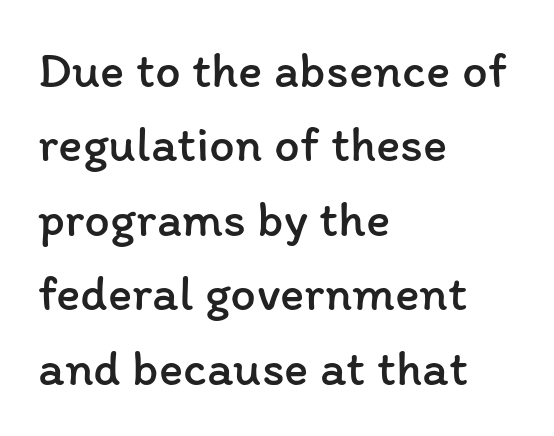
Q: Is the text bold? A: No.
Q: Is the text italic (slanted)? A: No, it is upright.
Q: Is the text underlined? A: No.
Q: How is the paragraph aligned? A: Left-aligned.
Q: Is the spacing between letters normal or unusually wide? A: Normal.
Q: Is the spacing between lines tight, normal or loose? A: Normal.
Q: Width (condensed, normal, or wide)? A: Normal.
Q: Stroke contrast? A: Low.
Q: x-height? A: Medium.
Q: Monospaced? A: No.
